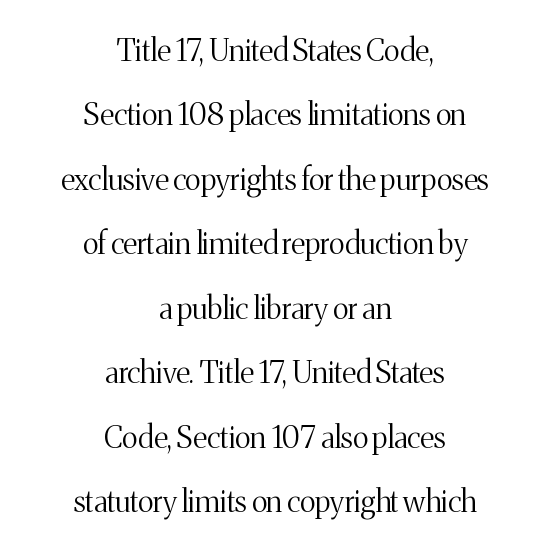
The image shows 30 px light serif type, upright; set centered, loose line spacing (2.15x), normal letter spacing, not underlined; medium stroke contrast and a medium x-height.
